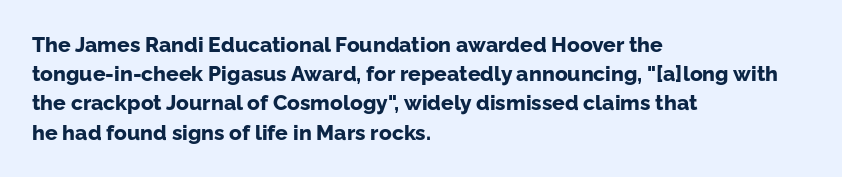
Q: Is the text bold? A: Yes.
Q: Is the text italic (slanted)? A: No, it is upright.
Q: Is the text underlined? A: No.
Q: How is the paragraph aligned? A: Left-aligned.
Q: Is the spacing between letters normal or unusually wide? A: Normal.
Q: Is the spacing between lines tight, normal or loose? A: Normal.
